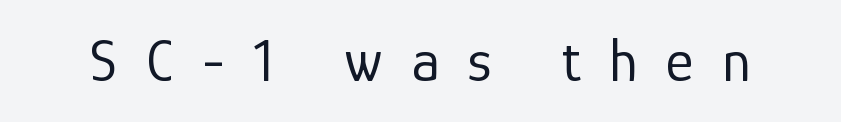
Q: Is the text bold? A: No.
Q: Is the text italic (slanted)? A: No, it is upright.
Q: Is the typeface a serif or a sans-serif typeface? A: Sans-serif.
Q: Is the text underlined? A: No.
Q: Is the spacing between letters normal or unusually wide? A: Unusually wide.
Q: Width (condensed, normal, or wide)? A: Normal.
Q: Stroke contrast? A: Low.
Q: x-height? A: Medium.
Q: Monospaced? A: No.
